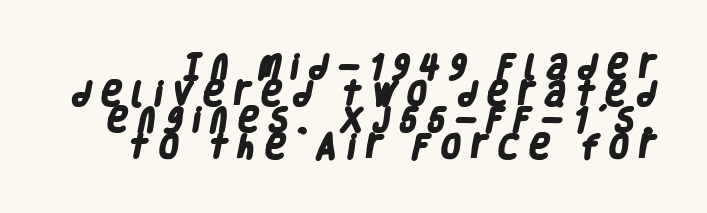
The image shows 27 px bold type; set tight line spacing (0.99x), unusually wide letter spacing (+0.32 em), not underlined.
